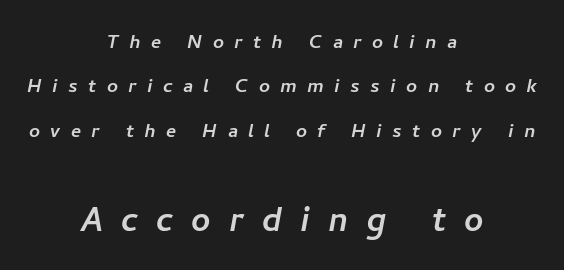
Q: Is the typeface a serif or a sans-serif typeface? A: Sans-serif.
Q: Is the text underlined? A: No.
Q: How is the paragraph aligned? A: Centered.
Q: Is the spacing between letters normal or unusually wide? A: Unusually wide.
Q: Which block of text is set in a larger size, the first (top) or the second (bottom)? A: The second (bottom) one.
Q: Width (condensed, normal, or wide)? A: Normal.
Q: Stroke contrast? A: Low.
Q: x-height? A: Medium.
Q: Monospaced? A: No.
